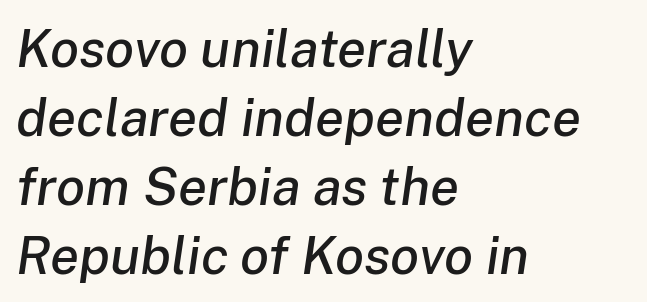
Here the designer chose a conventional face with non-uniform glyph widths. The space between consecutive lines is moderate. This rendering leaves character spacing at its baseline value. Check the space under the baseline: it is left empty. The axis of the letterforms is tilted away from vertical. Line starts are locked; line ends wander.
